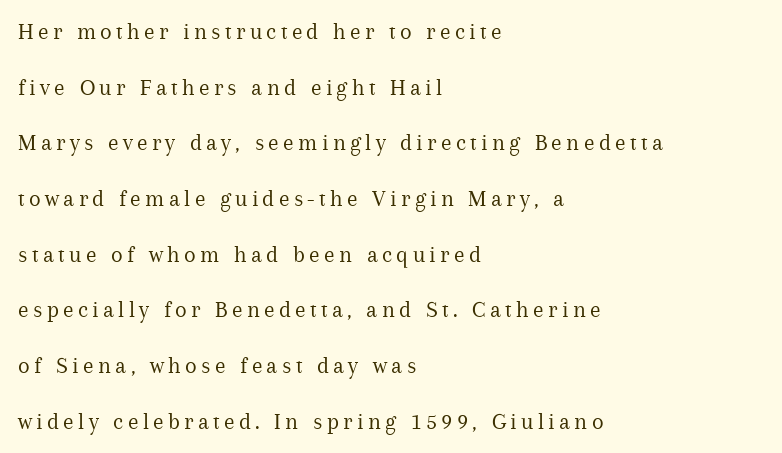
Q: Is the text bold? A: No.
Q: Is the text italic (slanted)? A: No, it is upright.
Q: Is the text underlined? A: No.
Q: How is the paragraph aligned? A: Left-aligned.
Q: Is the spacing between lines tight, normal or loose? A: Loose.
